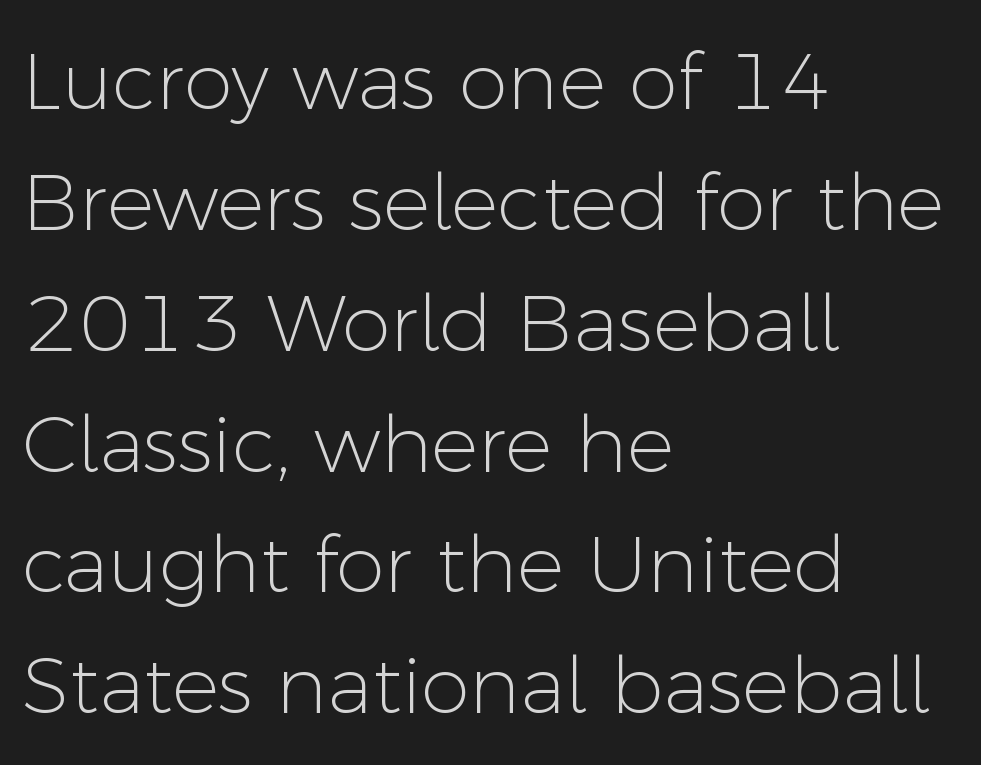
Weight: not bold — regular or lighter. A typesetter would label this face a sans. Default kerning and tracking; the words read as compact shapes. Typeset ragged right — the left edge is the straight one. Students, observe: this is what conventionally led text looks like. These lines are rendered in a variable-pitch font.
